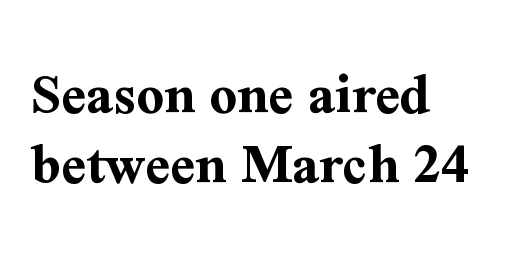
Q: Is the text bold? A: Yes.
Q: Is the text italic (slanted)? A: No, it is upright.
Q: Is the typeface a serif or a sans-serif typeface? A: Serif.
Q: Is the text underlined? A: No.
Q: How is the paragraph aligned? A: Left-aligned.
Q: Is the spacing between letters normal or unusually wide? A: Normal.
Q: Width (condensed, normal, or wide)? A: Normal.
Q: Stroke contrast? A: Medium.
Q: x-height? A: Medium.
Q: Monospaced? A: No.
